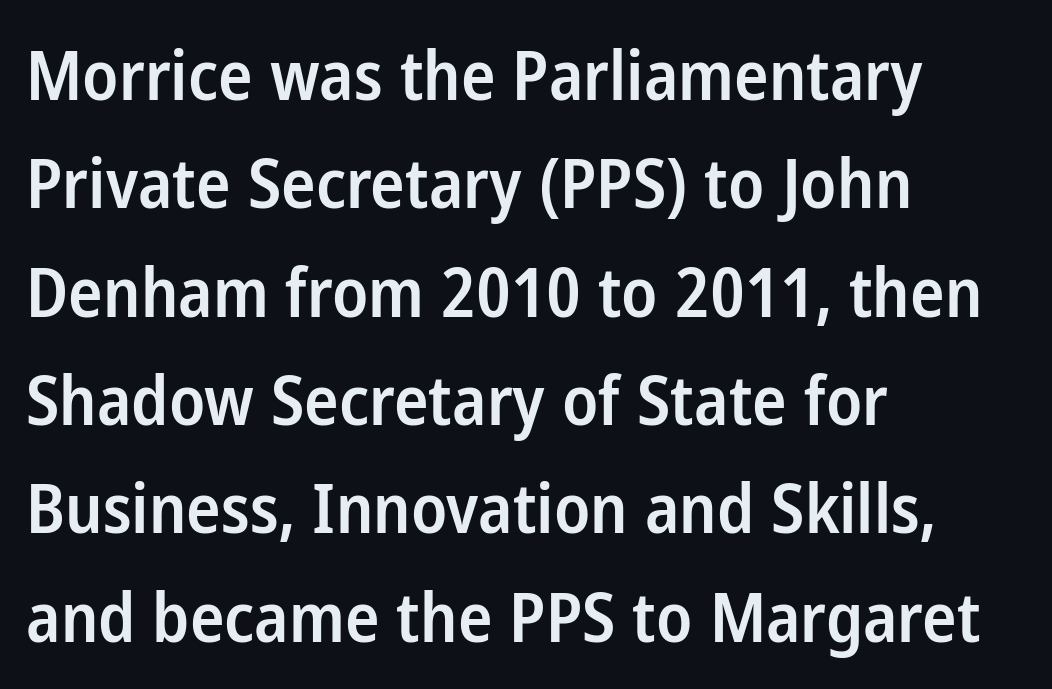
Q: Is the text bold? A: Semi-bold.
Q: Is the text italic (slanted)? A: No, it is upright.
Q: Is the typeface a serif or a sans-serif typeface? A: Sans-serif.
Q: Is the text underlined? A: No.
Q: How is the paragraph aligned? A: Left-aligned.
Q: Is the spacing between letters normal or unusually wide? A: Normal.
Q: Is the spacing between lines tight, normal or loose? A: Normal.
Q: Width (condensed, normal, or wide)? A: Condensed.
Q: Stroke contrast? A: Low.
Q: x-height? A: Medium.
Q: Monospaced? A: No.
